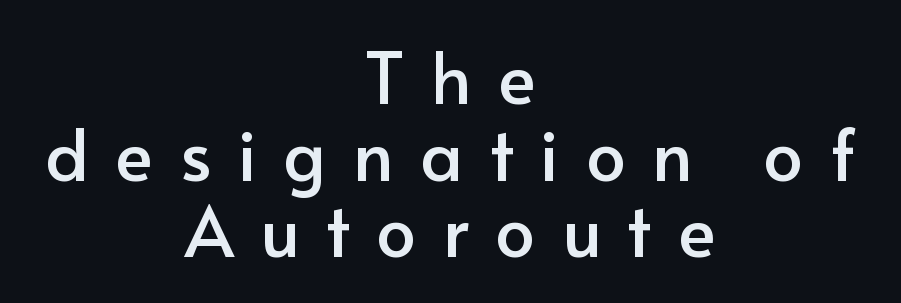
{"serif": "no", "italic": "no", "width": "normal", "stroke_contrast": "low", "x_height": "small", "monospaced": "no", "underline": "no", "align": "center", "line_spacing": "tight", "line_spacing_ratio": 1.08, "letter_spacing": "wide", "letter_spacing_em": 0.37, "glyph_px": 71}
